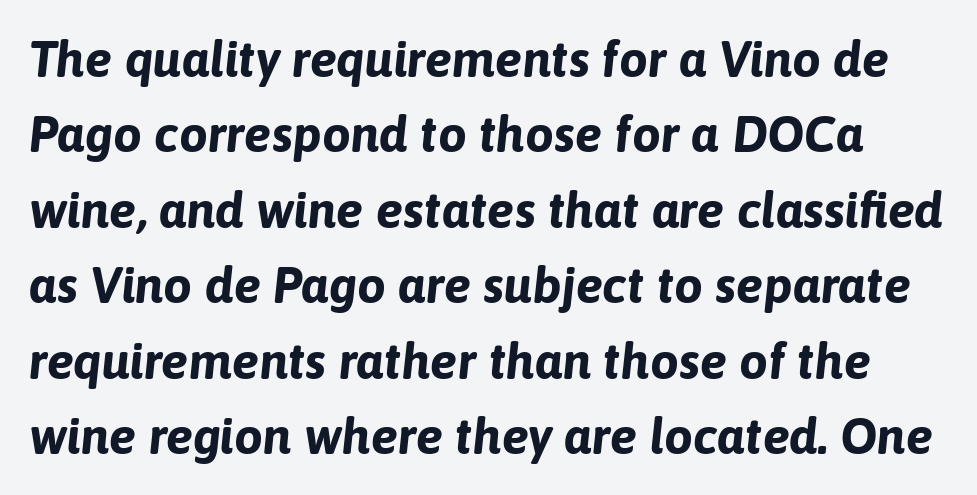
Q: Is the text bold? A: Yes.
Q: Is the text italic (slanted)? A: Yes, it leans right by about 6 degrees.
Q: Is the text underlined? A: No.
Q: Is the spacing between letters normal or unusually wide? A: Normal.
Q: Is the spacing between lines tight, normal or loose? A: Normal.
Q: Width (condensed, normal, or wide)? A: Normal.
Q: Stroke contrast? A: Low.
Q: x-height? A: Medium.
Q: Monospaced? A: No.
